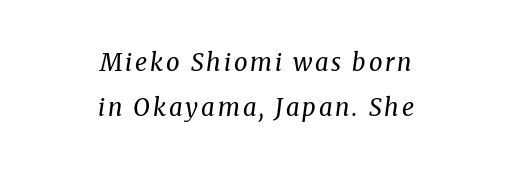
Emphasis-style slanted type is in use. Notice how the passage keeps no hard edge, just a central spine. The letters look calm and open, with moderate or lighter stems. Honestly, there is no underline to notice here at all.
